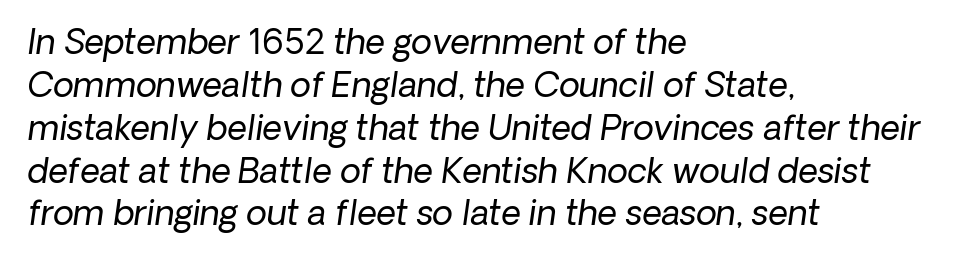
The image shows 34 px regular-weight sans-serif type; set left-aligned, normal line spacing (1.26x), normal letter spacing, not underlined; low stroke contrast and a medium x-height.
